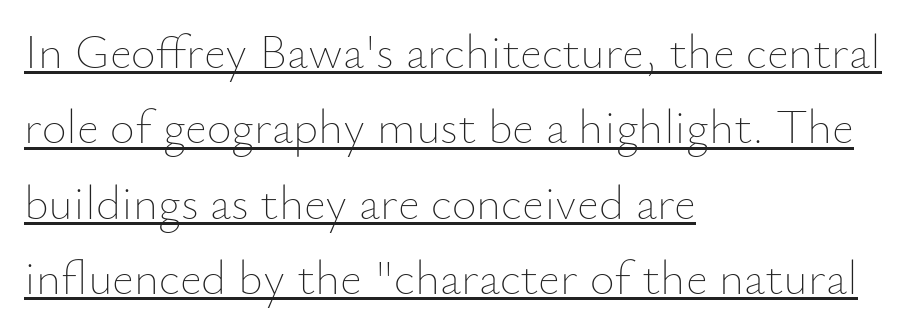
Q: Is the text bold? A: No.
Q: Is the text italic (slanted)? A: No, it is upright.
Q: Is the text underlined? A: Yes.
Q: How is the paragraph aligned? A: Left-aligned.
Q: Is the spacing between letters normal or unusually wide? A: Normal.
Q: Is the spacing between lines tight, normal or loose? A: Normal.
Q: Width (condensed, normal, or wide)? A: Normal.
Q: Stroke contrast? A: Low.
Q: x-height? A: Small.
Q: Monospaced? A: No.
